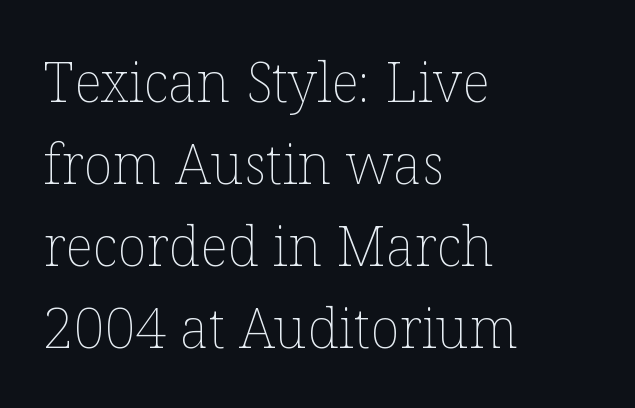
All the whitespace from short lines collects on the right. The rendering uses natural spacing where letterforms have individual widths. If you drew a line through each stem, it would be perfectly vertical. This reads as an unemphasized weight, regular at the heaviest. Nothing unusual about the tracking: characters are spaced as the font intends.
